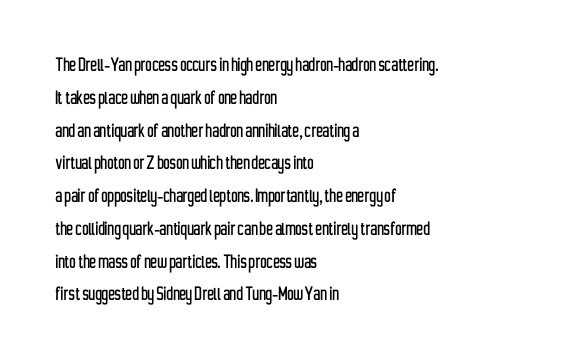
Q: Is the text italic (slanted)? A: No, it is upright.
Q: Is the text underlined? A: No.
Q: How is the paragraph aligned? A: Left-aligned.
Q: Is the spacing between letters normal or unusually wide? A: Normal.
Q: Is the spacing between lines tight, normal or loose? A: Normal.
